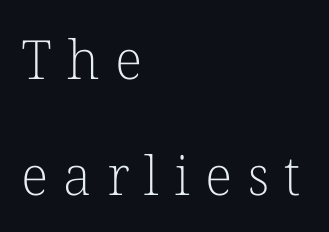
The image shows 54 px light serif type, upright; set left-aligned, loose line spacing (2.14x), unusually wide letter spacing (+0.28 em), not underlined; low stroke contrast and a medium x-height.
